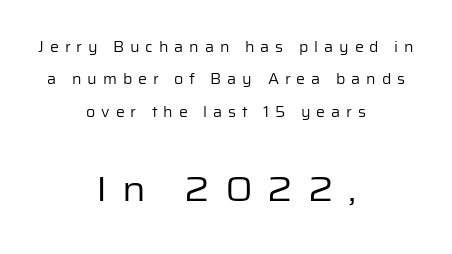
This rendering employs a face without finishing strokes, i.e., a sans-serif. Scale increases going downward across the two blocks. Does the leading feel generous? Absolutely, it's lavish. Compared with a flush-left layout, this one balances lines on the center instead. The typesetting does not lean heavy: it is not bold.
